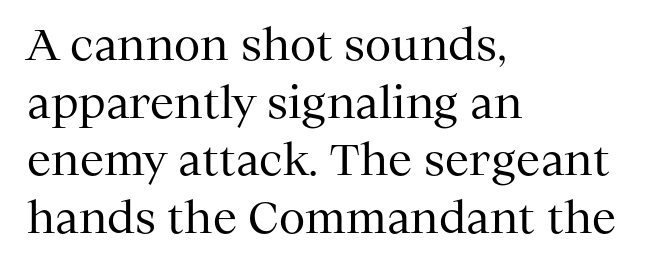
The image shows 43 px regular-weight serif type, upright; set left-aligned, normal line spacing (1.34x), normal letter spacing, not underlined; medium stroke contrast and a medium x-height.
